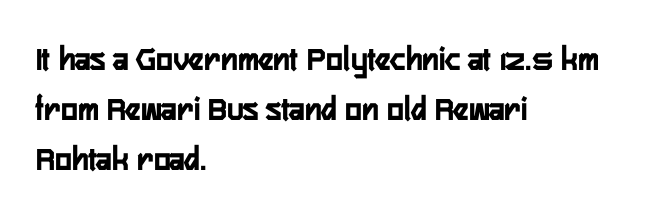
{"serif": "no", "italic": "no", "bold": "yes", "weight": "semibold", "width": "condensed", "stroke_contrast": "low", "x_height": "medium", "monospaced": "no", "underline": "no", "align": "left", "line_spacing": "normal", "line_spacing_ratio": 1.43, "letter_spacing": "normal", "letter_spacing_em": 0.0, "glyph_px": 35}
